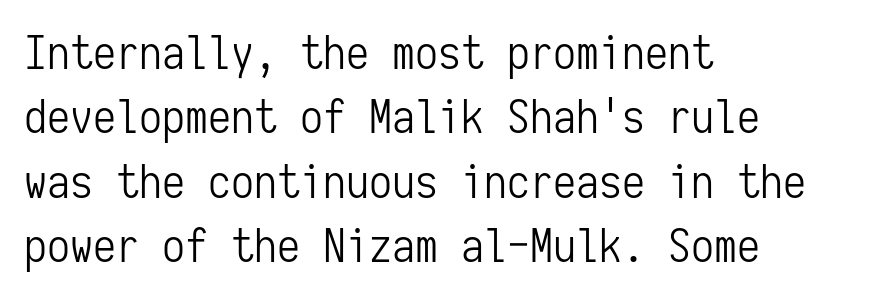
The image shows 46 px light, condensed sans-serif type, upright, monospaced; set left-aligned, normal line spacing (1.4x), normal letter spacing, not underlined; low stroke contrast and a medium x-height.
